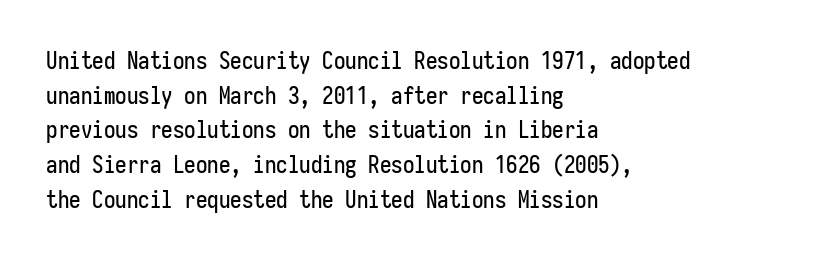
{"italic": "no", "underline": "no", "align": "left", "line_spacing": "normal", "line_spacing_ratio": 1.51, "letter_spacing": "normal", "letter_spacing_em": 0.0, "glyph_px": 23}
